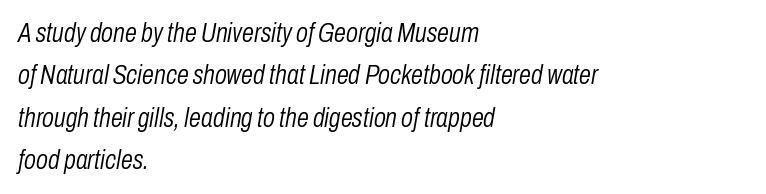
A light-to-regular cut is what we see here. All the whitespace from short lines collects on the right. How would I describe the line gaps? Plain and ordinary. In terms of posture, this sample is oblique. The letters sit at their default tracking, neither squeezed nor spread. Any mark beneath the type? The region is blank.
